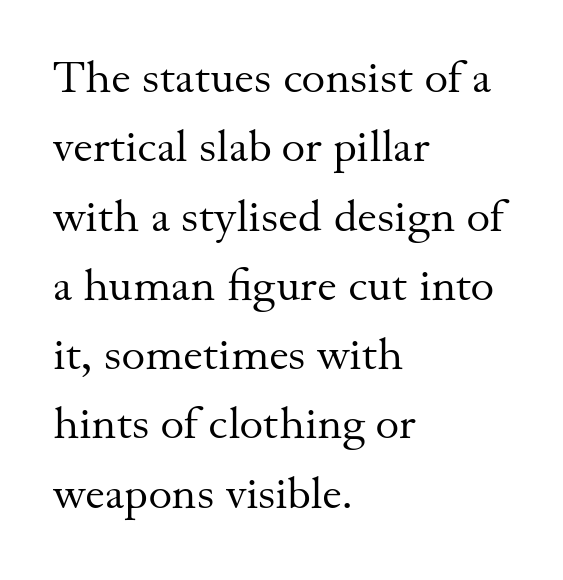
The image shows 45 px regular-weight serif type, upright; set left-aligned, normal line spacing (1.54x), normal letter spacing, not underlined; medium stroke contrast and a small x-height.
